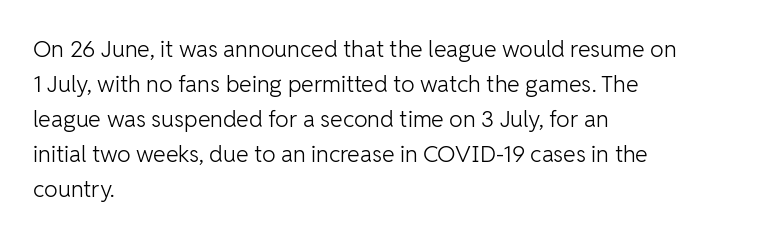
Q: Is the text bold? A: No.
Q: Is the text italic (slanted)? A: No, it is upright.
Q: Is the text underlined? A: No.
Q: How is the paragraph aligned? A: Left-aligned.
Q: Is the spacing between letters normal or unusually wide? A: Normal.
Q: Is the spacing between lines tight, normal or loose? A: Normal.
